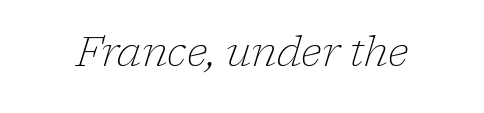
Q: Is the text bold? A: No.
Q: Is the text italic (slanted)? A: Yes, it leans right by about 17 degrees.
Q: Is the typeface a serif or a sans-serif typeface? A: Serif.
Q: Is the text underlined? A: No.
Q: Is the spacing between letters normal or unusually wide? A: Normal.
Q: Width (condensed, normal, or wide)? A: Normal.
Q: Stroke contrast? A: Low.
Q: x-height? A: Medium.
Q: Monospaced? A: No.
